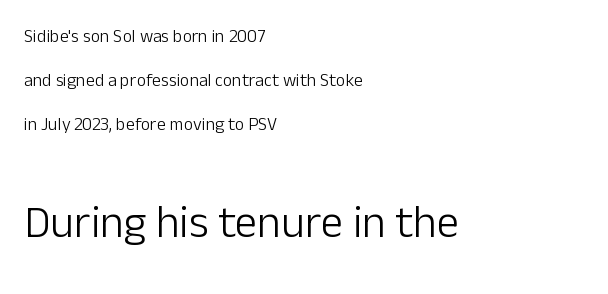
Weight: in the light-to-regular range. Honestly, the letter spacing is just normal — you wouldn't notice it. A typesetter would call this proportional, since set widths differ per character. Anything drawn beneath the words? Only blank space. The lettering stays uniformly vertical, giving the passage a roman look.
